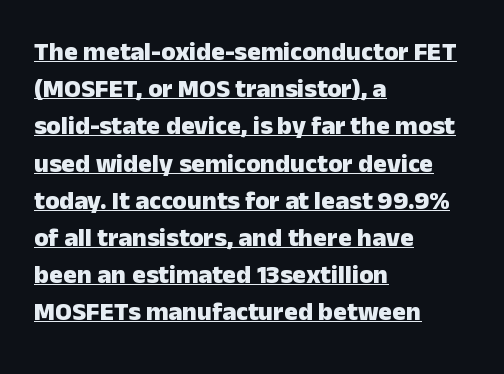
{"italic": "no", "bold": "yes", "underline": "yes", "align": "left", "line_spacing": "normal", "line_spacing_ratio": 1.43, "letter_spacing": "normal", "letter_spacing_em": 0.0, "glyph_px": 26}
